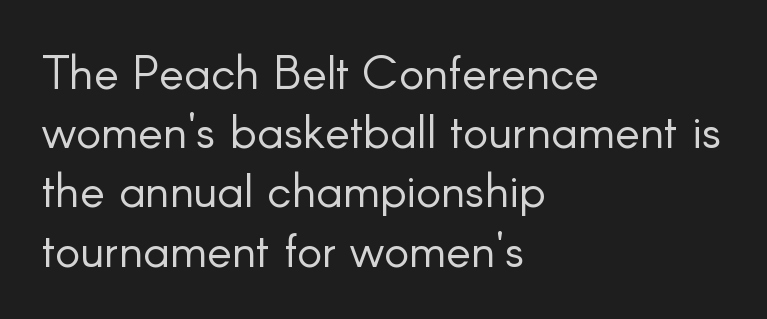
The lines in this sample share a left origin and differ only in where they stop. Here the designer chose a conventional face with non-uniform glyph widths. This rendering features lettering with no underline. Do the letters lean? They stand straight. Compared with typical body copy, the letter spacing here is the same. A typesetter would label this face a sans.
